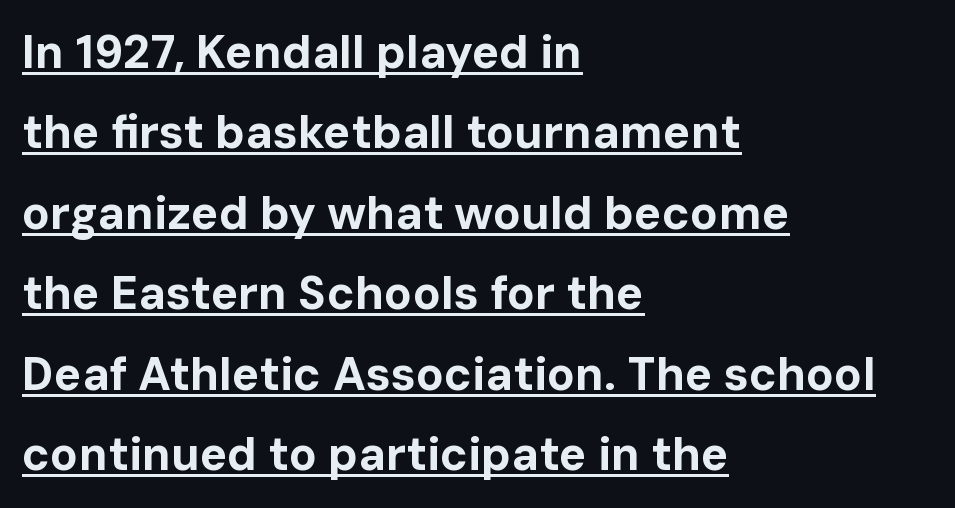
The image shows 46 px bold sans-serif type, upright; set left-aligned, line spacing 1.75x, normal letter spacing, underlined; low stroke contrast and a medium x-height.
